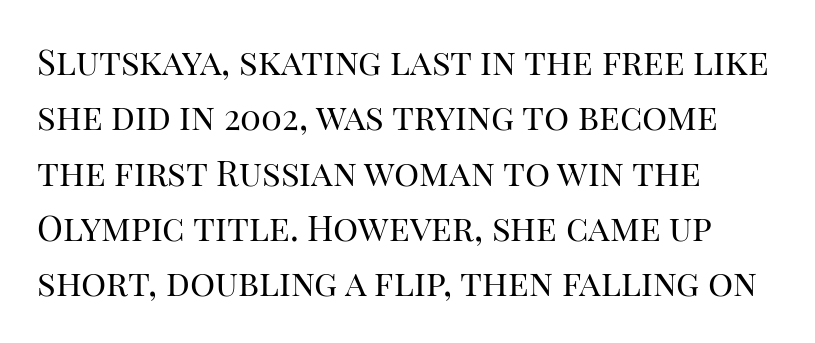
{"serif": "yes", "italic": "no", "bold": "no", "weight": "regular", "width": "normal", "stroke_contrast": "high", "x_height": "large", "monospaced": "no", "underline": "no", "align": "left", "line_spacing": "normal", "line_spacing_ratio": 1.58, "letter_spacing": "normal", "letter_spacing_em": 0.0, "glyph_px": 35}
